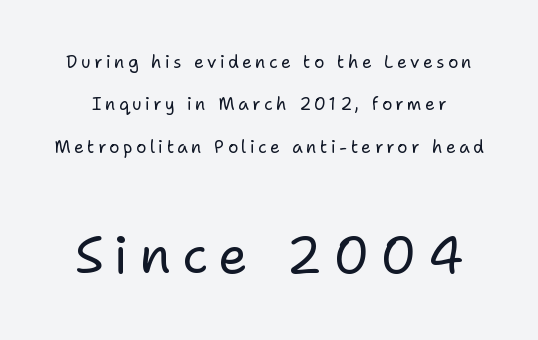
The image shows 52 px regular-weight sans-serif type, upright; set loose line spacing (2.49x), unusually wide letter spacing (+0.2 em), not underlined; the second (bottom) block is 3.06x larger; low stroke contrast and a medium x-height.
